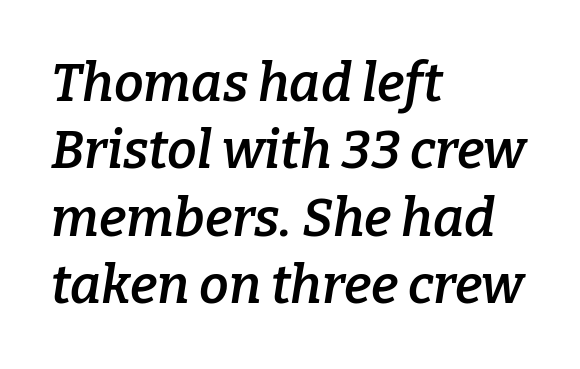
The image shows 53 px semibold serif type, italic (leaning right); set left-aligned, normal line spacing (1.27x), normal letter spacing, not underlined; low stroke contrast and a medium x-height.
